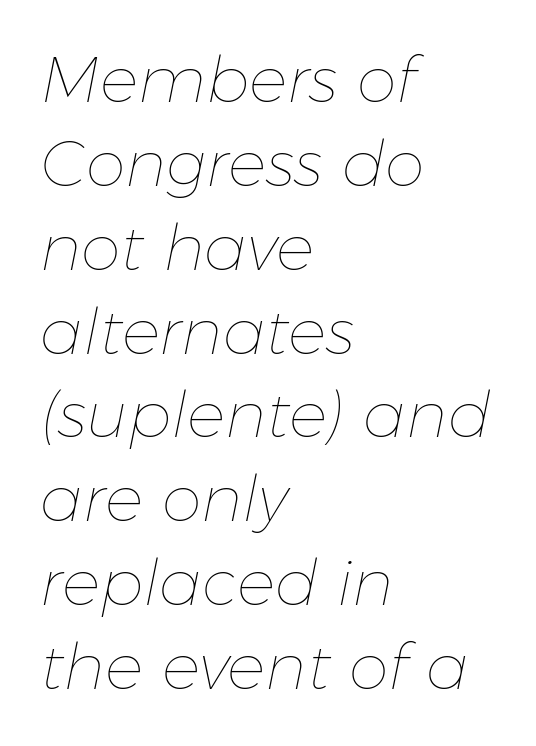
{"italic": "yes", "lean": "right", "slant_degrees": 11, "bold": "no", "weight": "thin", "width": "normal", "stroke_contrast": "low", "x_height": "medium", "monospaced": "no", "underline": "no", "align": "left", "line_spacing": "normal", "line_spacing_ratio": 1.31, "letter_spacing": "normal", "letter_spacing_em": 0.0, "glyph_px": 64}
